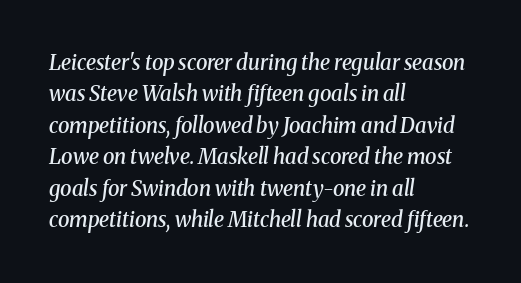
{"italic": "yes", "lean": "right", "slant_degrees": 8, "bold": "semi", "underline": "no", "align": "left", "line_spacing": "normal", "line_spacing_ratio": 1.5, "letter_spacing": "normal", "letter_spacing_em": 0.0, "glyph_px": 21}
